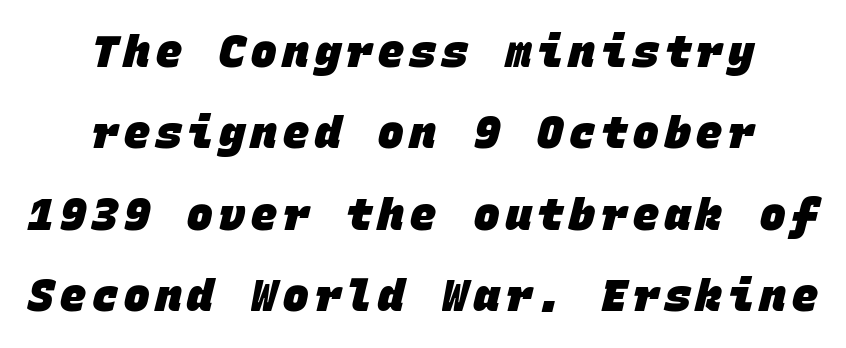
{"serif": "no", "bold": "yes", "weight": "heavy", "width": "normal", "stroke_contrast": "low", "x_height": "large", "monospaced": "yes", "underline": "no", "align": "center", "line_spacing_ratio": 1.89, "glyph_px": 43}
